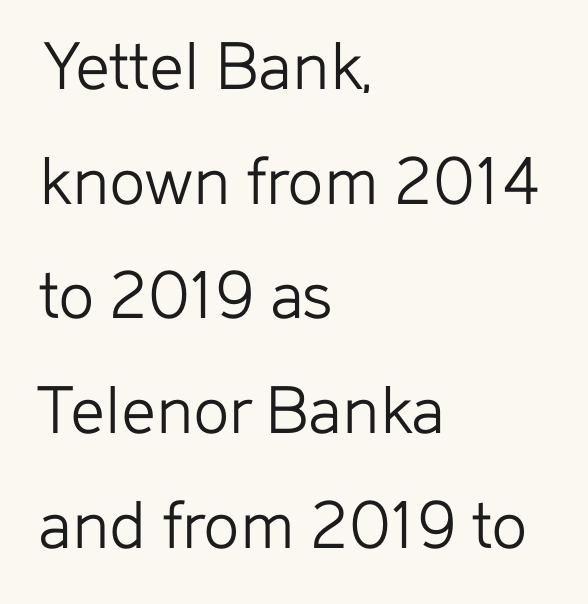
Q: Is the text bold? A: No.
Q: Is the text italic (slanted)? A: No, it is upright.
Q: Is the typeface a serif or a sans-serif typeface? A: Sans-serif.
Q: Is the text underlined? A: No.
Q: How is the paragraph aligned? A: Left-aligned.
Q: Is the spacing between letters normal or unusually wide? A: Normal.
Q: Is the spacing between lines tight, normal or loose? A: Normal.
Q: Width (condensed, normal, or wide)? A: Normal.
Q: Stroke contrast? A: Low.
Q: x-height? A: Medium.
Q: Monospaced? A: No.
